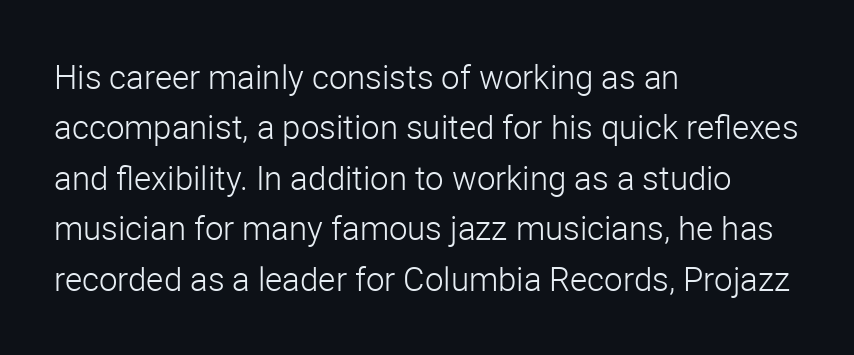
Q: Is the text bold? A: No.
Q: Is the text italic (slanted)? A: No, it is upright.
Q: Is the typeface a serif or a sans-serif typeface? A: Sans-serif.
Q: Is the text underlined? A: No.
Q: How is the paragraph aligned? A: Left-aligned.
Q: Is the spacing between letters normal or unusually wide? A: Normal.
Q: Is the spacing between lines tight, normal or loose? A: Normal.
Q: Width (condensed, normal, or wide)? A: Normal.
Q: Stroke contrast? A: Low.
Q: x-height? A: Medium.
Q: Monospaced? A: No.
